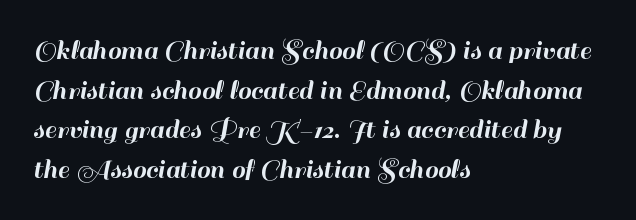
{"serif": "no", "width": "normal", "stroke_contrast": "high", "x_height": "small", "monospaced": "no", "underline": "no", "align": "left", "line_spacing": "normal", "line_spacing_ratio": 1.32, "letter_spacing": "normal", "letter_spacing_em": 0.0, "glyph_px": 30}
